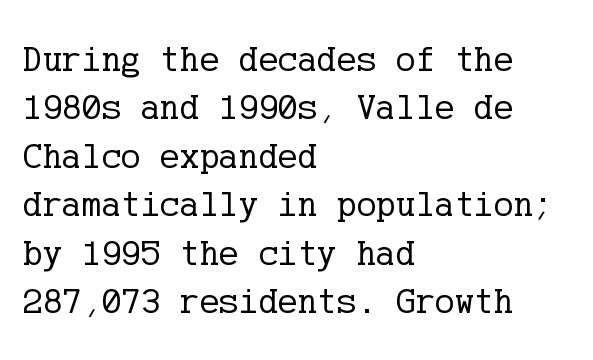
{"serif": "yes", "italic": "no", "bold": "no", "weight": "regular", "width": "normal", "stroke_contrast": "low", "x_height": "medium", "underline": "no", "align": "left", "line_spacing": "normal", "line_spacing_ratio": 1.31, "letter_spacing": "normal", "letter_spacing_em": 0.0, "glyph_px": 37}
